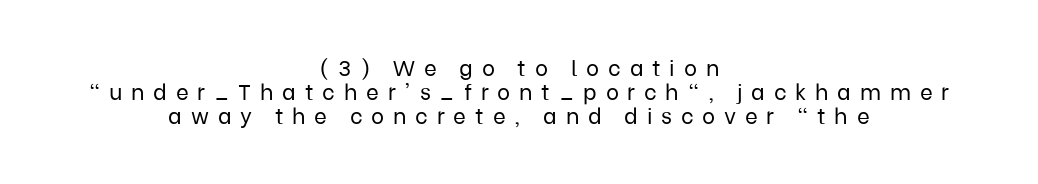
{"italic": "no", "bold": "no", "underline": "no", "align": "center", "line_spacing": "tight", "line_spacing_ratio": 1.09, "letter_spacing": "wide", "letter_spacing_em": 0.4, "glyph_px": 22}
